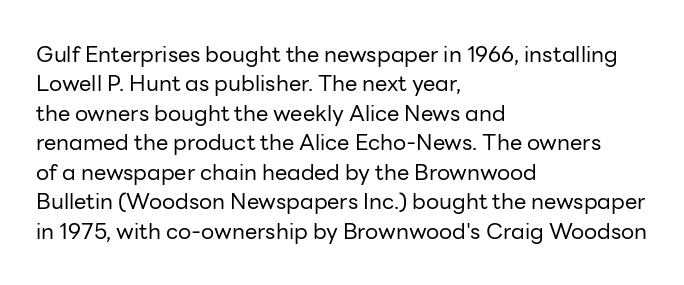
{"italic": "no", "bold": "no", "underline": "no", "align": "left", "line_spacing": "normal", "line_spacing_ratio": 1.34, "letter_spacing": "normal", "letter_spacing_em": 0.0, "glyph_px": 22}
